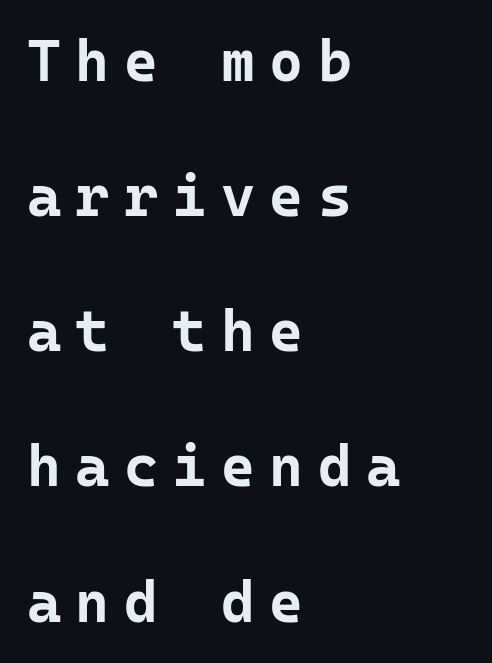
The image shows 58 px bold sans-serif type, upright, monospaced; set left-aligned, loose line spacing (2.33x), unusually wide letter spacing (+0.25 em), not underlined; low stroke contrast and a medium x-height.
